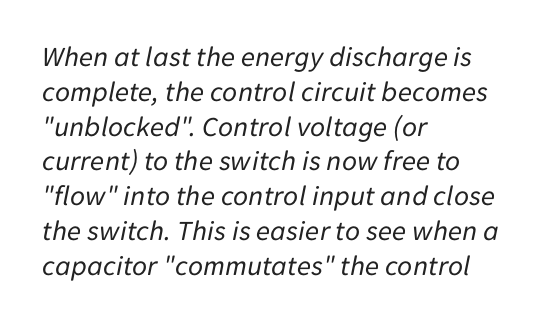
The face looks like a standard text weight, possibly lighter. Nobody touched the tracking dial on this one. It's the slanting kind of type. Casual observation: everything's shoved over to the left. Quick note: underline off.
